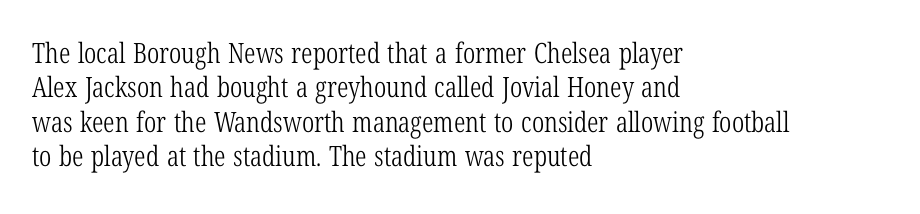
The image shows 28 px light, condensed serif type, upright; set left-aligned, line spacing 1.23x, normal letter spacing, not underlined; low stroke contrast and a medium x-height.
